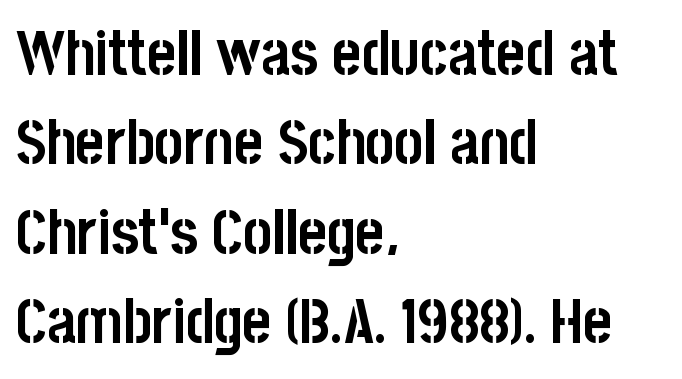
Q: Is the text bold? A: Yes.
Q: Is the text italic (slanted)? A: No, it is upright.
Q: Is the typeface a serif or a sans-serif typeface? A: Sans-serif.
Q: Is the text underlined? A: No.
Q: How is the paragraph aligned? A: Left-aligned.
Q: Is the spacing between letters normal or unusually wide? A: Normal.
Q: Is the spacing between lines tight, normal or loose? A: Normal.
Q: Width (condensed, normal, or wide)? A: Condensed.
Q: Stroke contrast? A: Low.
Q: x-height? A: Large.
Q: Monospaced? A: No.
